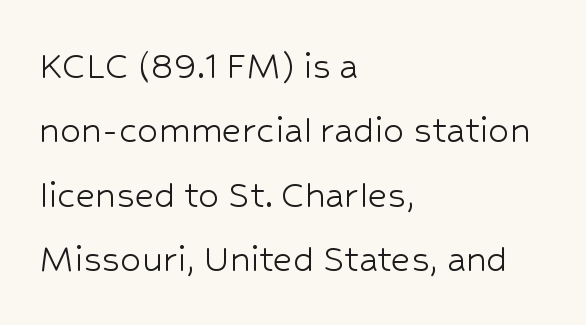
Q: Is the text bold? A: No.
Q: Is the text italic (slanted)? A: No, it is upright.
Q: Is the typeface a serif or a sans-serif typeface? A: Sans-serif.
Q: Is the text underlined? A: No.
Q: How is the paragraph aligned? A: Left-aligned.
Q: Is the spacing between letters normal or unusually wide? A: Normal.
Q: Is the spacing between lines tight, normal or loose? A: Normal.
Q: Width (condensed, normal, or wide)? A: Normal.
Q: Stroke contrast? A: Low.
Q: x-height? A: Medium.
Q: Monospaced? A: No.
